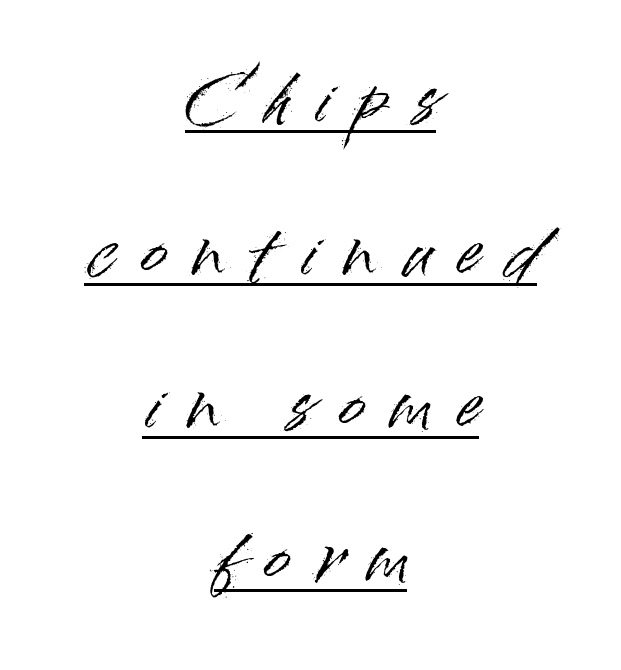
{"serif": "no", "width": "normal", "stroke_contrast": "high", "x_height": "small", "monospaced": "no", "underline": "yes", "align": "center", "line_spacing": "loose", "line_spacing_ratio": 2.43, "letter_spacing": "wide", "letter_spacing_em": 0.43, "glyph_px": 63}
